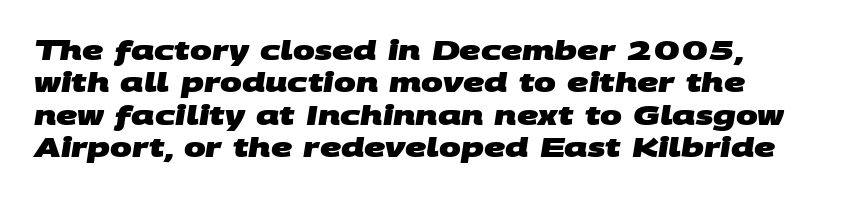
The image shows 26 px bold type; set left-aligned, normal line spacing (1.25x), normal letter spacing, not underlined.
